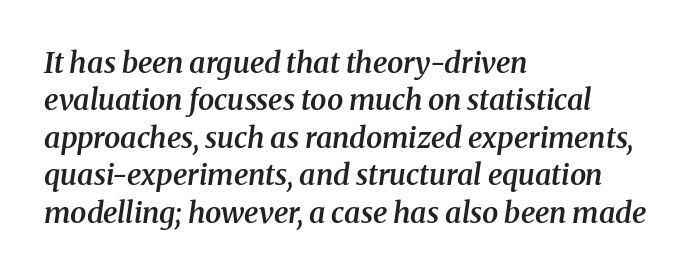
The image shows 29 px semibold serif type, italic (leaning right); set left-aligned, normal line spacing (1.29x), normal letter spacing, not underlined; medium stroke contrast and a medium x-height.
